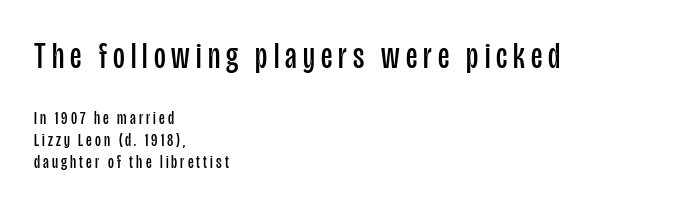
{"serif": "no", "italic": "no", "bold": "no", "weight": "regular", "width": "condensed", "stroke_contrast": "low", "x_height": "large", "monospaced": "no", "underline": "no", "align": "left", "line_spacing_ratio": 1.23, "larger_block": "first", "size_ratio": 2.0, "glyph_px": 36}
